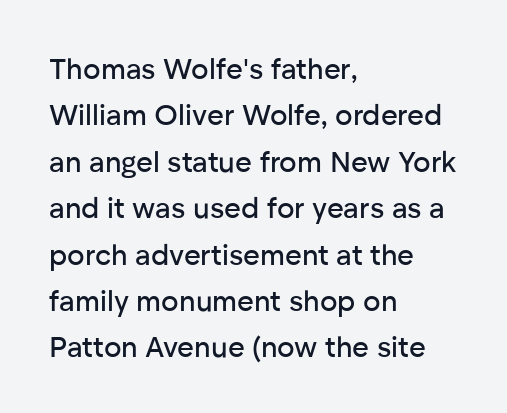
The image shows 29 px sans-serif type, upright; set left-aligned, normal line spacing (1.6x), normal letter spacing, not underlined; low stroke contrast and a medium x-height.
